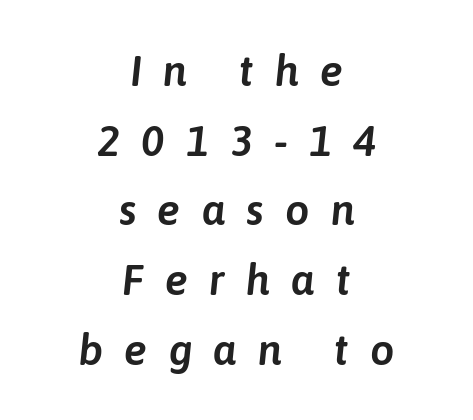
Q: Is the text italic (slanted)? A: Yes, it leans right by about 6 degrees.
Q: Is the text underlined? A: No.
Q: How is the paragraph aligned? A: Centered.
Q: Is the spacing between letters normal or unusually wide? A: Unusually wide.
Q: Is the spacing between lines tight, normal or loose? A: Normal.
Q: Width (condensed, normal, or wide)? A: Normal.
Q: Stroke contrast? A: Low.
Q: x-height? A: Medium.
Q: Monospaced? A: No.
